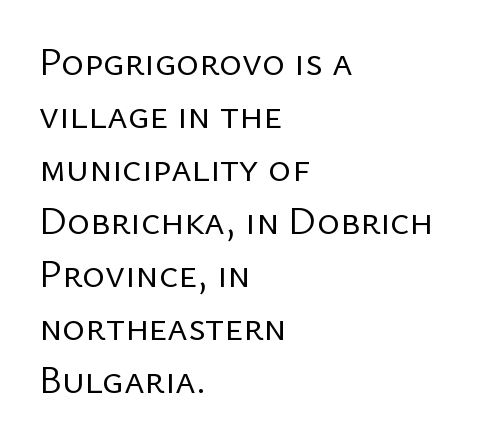
Q: Is the text bold? A: No.
Q: Is the text italic (slanted)? A: No, it is upright.
Q: Is the typeface a serif or a sans-serif typeface? A: Sans-serif.
Q: Is the text underlined? A: No.
Q: How is the paragraph aligned? A: Left-aligned.
Q: Is the spacing between letters normal or unusually wide? A: Normal.
Q: Is the spacing between lines tight, normal or loose? A: Normal.
Q: Width (condensed, normal, or wide)? A: Normal.
Q: Stroke contrast? A: Low.
Q: x-height? A: Medium.
Q: Monospaced? A: No.
